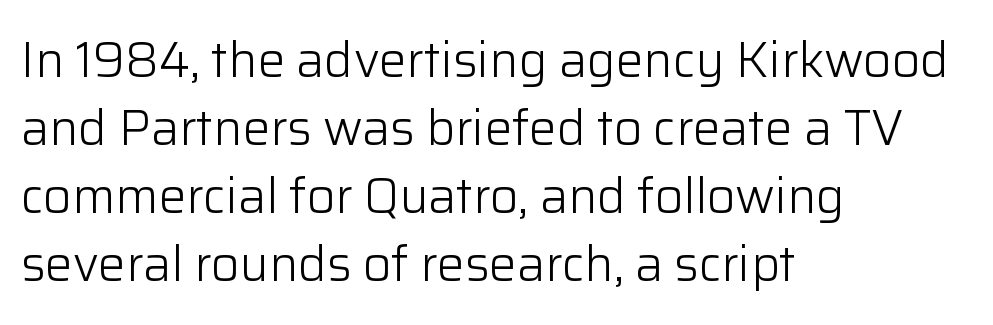
The passage shown has conventional tracking throughout. Note: no serifs on the glyphs. The baseline area is clear. The lettering holds an erect, upright posture throughout. The font is comparable to plain body text, perhaps lighter. Leftover space on each line is placed entirely after the last word.
